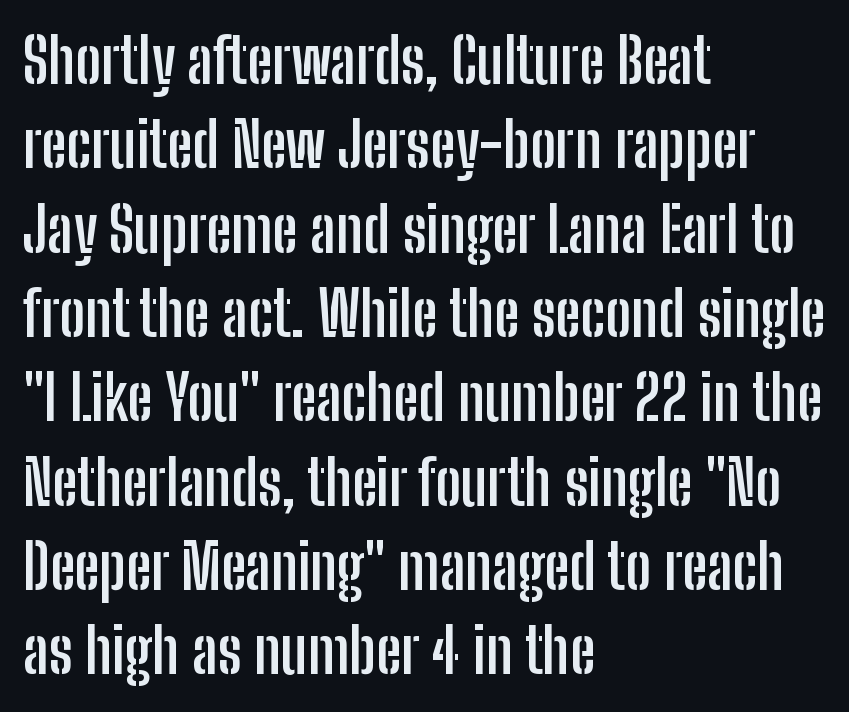
The image shows 62 px semibold, condensed sans-serif type, upright; set left-aligned, normal line spacing (1.36x), normal letter spacing, not underlined; low stroke contrast and a medium x-height.
